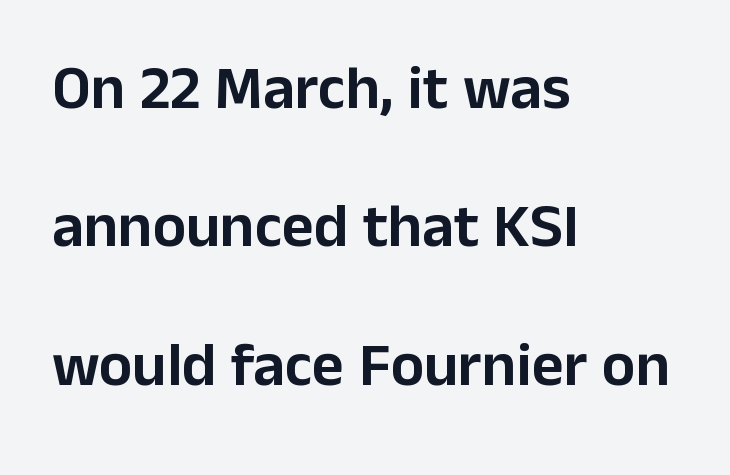
The image shows 62 px sans-serif type, upright; set left-aligned, loose line spacing (2.23x), normal letter spacing, not underlined; low stroke contrast and a medium x-height.
